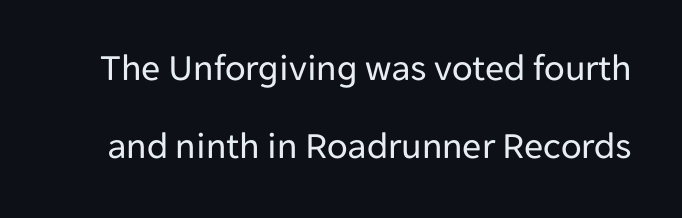
{"serif": "no", "italic": "no", "bold": "no", "weight": "regular", "width": "normal", "stroke_contrast": "low", "x_height": "medium", "monospaced": "no", "underline": "no", "line_spacing": "loose", "line_spacing_ratio": 2.05, "letter_spacing": "normal", "letter_spacing_em": 0.0, "glyph_px": 38}
